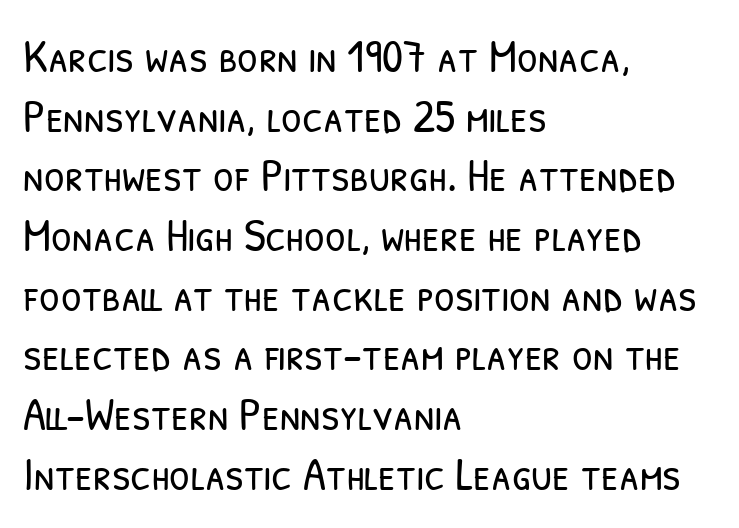
Q: Is the text bold? A: No.
Q: Is the typeface a serif or a sans-serif typeface? A: Sans-serif.
Q: Is the text underlined? A: No.
Q: How is the paragraph aligned? A: Left-aligned.
Q: Is the spacing between letters normal or unusually wide? A: Normal.
Q: Is the spacing between lines tight, normal or loose? A: Normal.
Q: Width (condensed, normal, or wide)? A: Condensed.
Q: Stroke contrast? A: Low.
Q: x-height? A: Medium.
Q: Monospaced? A: No.
